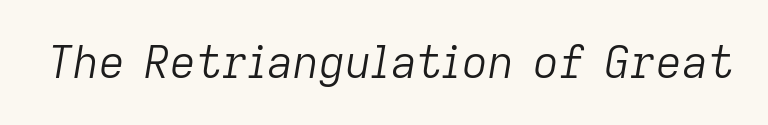
The image shows 45 px light type, italic (leaning right); set normal letter spacing, not underlined; low stroke contrast and a medium x-height.
